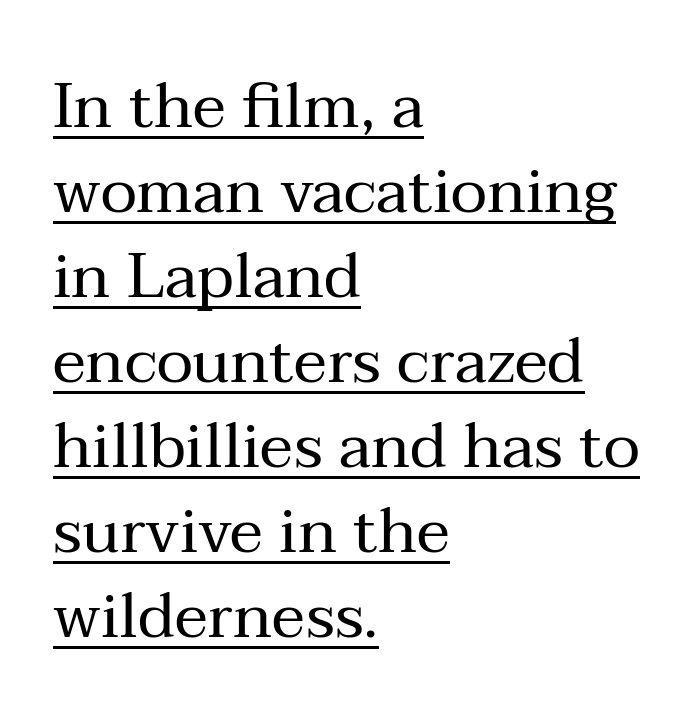
The image shows 63 px regular-weight serif type, upright; set left-aligned, normal line spacing (1.35x), normal letter spacing, underlined; medium stroke contrast and a medium x-height.
